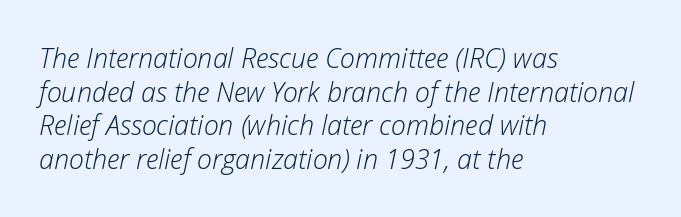
The image shows 27 px text type, italic (leaning right); set left-aligned, normal line spacing (1.25x), normal letter spacing, not underlined.
